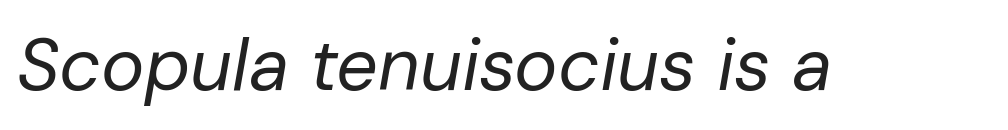
The image shows 73 px regular-weight type, italic (leaning right); set normal letter spacing, not underlined; low stroke contrast and a medium x-height.
